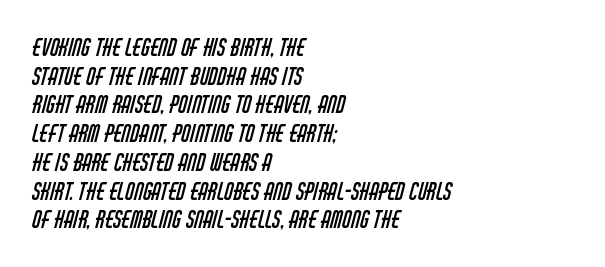
The image shows 23 px text type; set left-aligned, normal line spacing (1.25x), normal letter spacing, not underlined.
